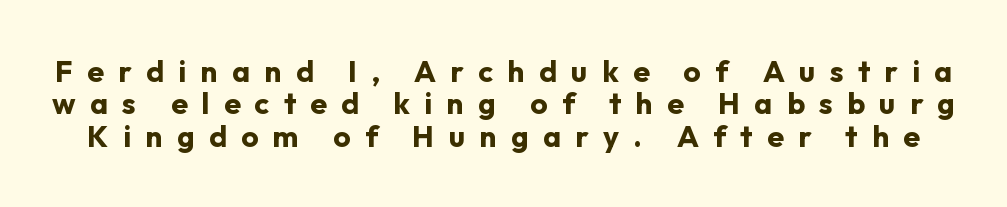
The image shows 30 px bold sans-serif type, upright; set tight line spacing (1.08x), unusually wide letter spacing (+0.48 em), not underlined; low stroke contrast and a medium x-height.
